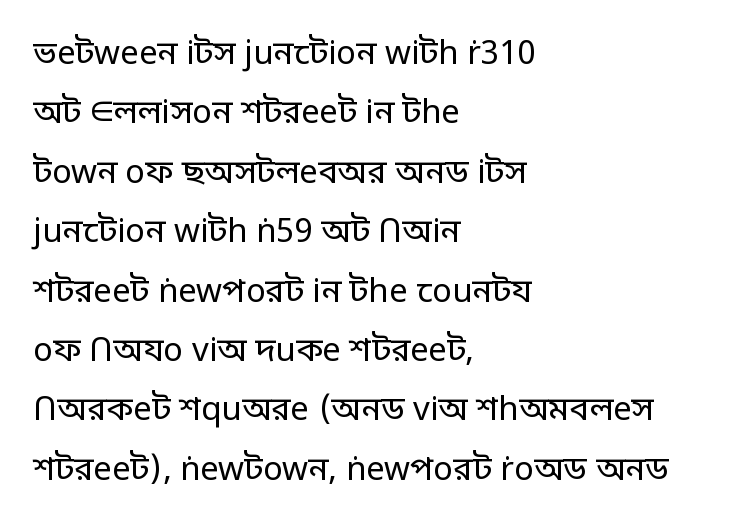
{"serif": "no", "italic": "no", "bold": "no", "weight": "regular", "width": "normal", "stroke_contrast": "low", "x_height": "large", "monospaced": "no", "underline": "no", "align": "left", "line_spacing_ratio": 1.8, "letter_spacing": "normal", "letter_spacing_em": 0.0, "glyph_px": 33}
